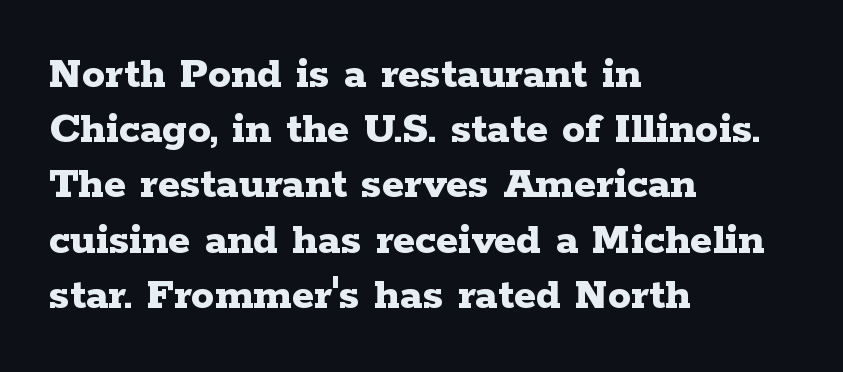
{"serif": "yes", "italic": "no", "bold": "yes", "weight": "bold", "width": "wide", "stroke_contrast": "low", "x_height": "medium", "monospaced": "no", "underline": "no", "align": "left", "line_spacing_ratio": 1.2, "letter_spacing": "normal", "letter_spacing_em": 0.0, "glyph_px": 46}
